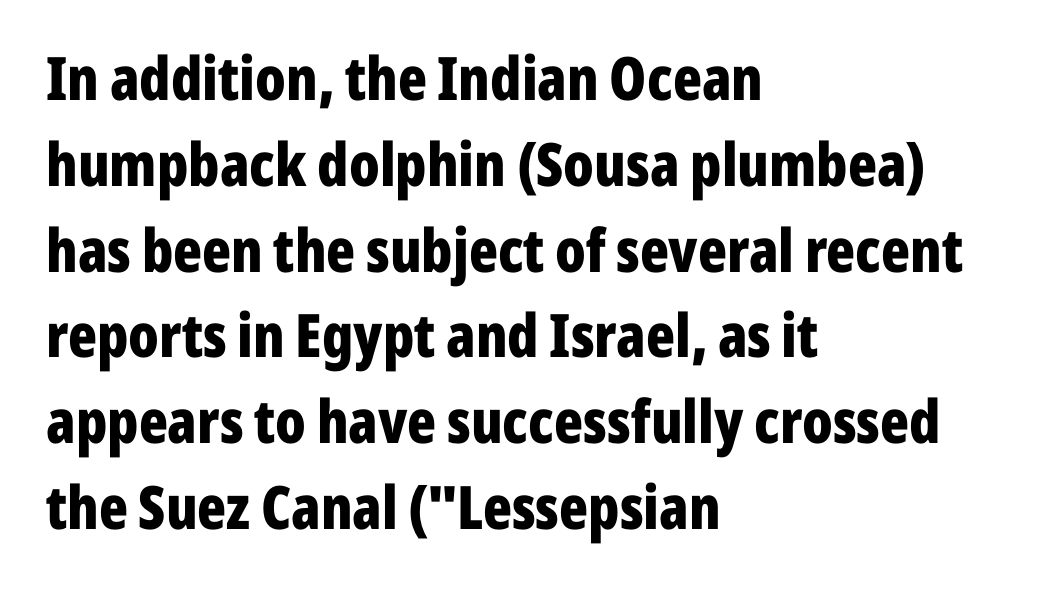
{"serif": "no", "italic": "no", "bold": "yes", "weight": "bold", "width": "condensed", "stroke_contrast": "low", "x_height": "medium", "monospaced": "no", "underline": "no", "align": "left", "line_spacing": "normal", "line_spacing_ratio": 1.43, "letter_spacing": "normal", "letter_spacing_em": 0.0, "glyph_px": 60}
